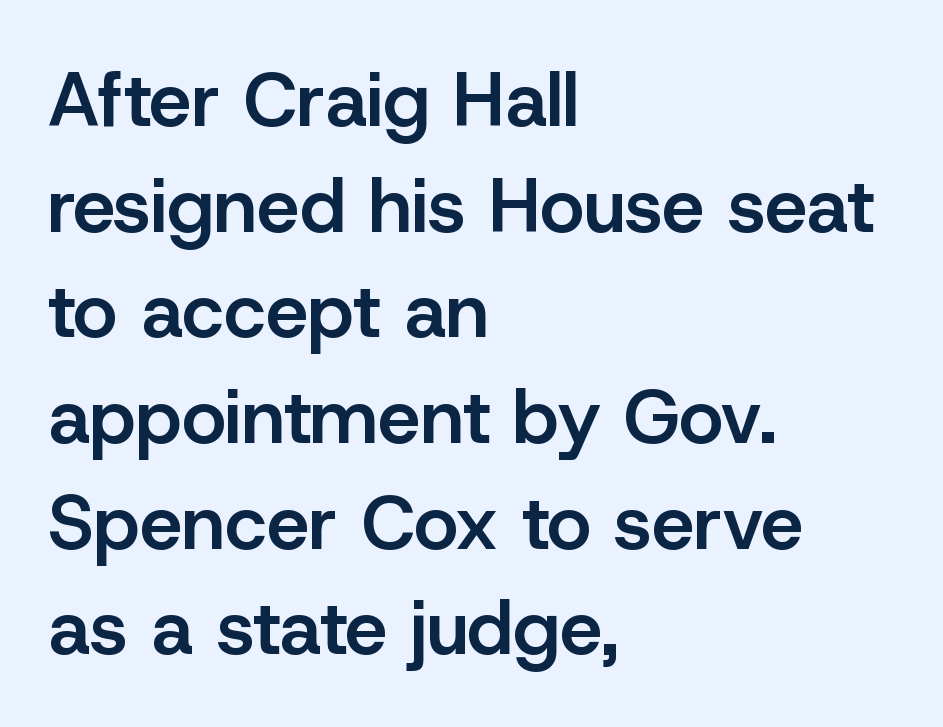
Here the designer chose a conventional face with non-uniform glyph widths. Stroke terminals: plain, sans-serif. The rendering uses a moderate line-height, typical for paragraphs. The area under the type is left untouched.
